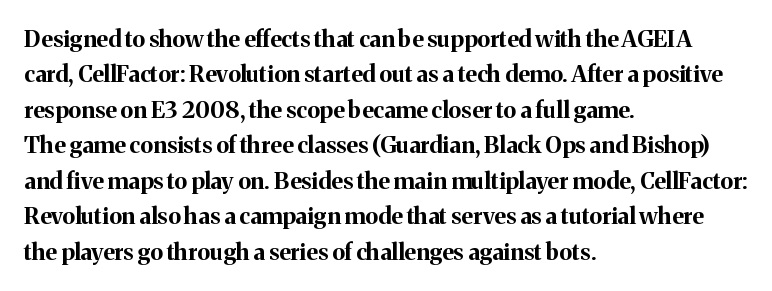
The strip under each line holds only bare page. The designer left line spacing at the default. Typeset ragged right — the left edge is the straight one. Heavy-handed strokes throughout: this text is bold.
